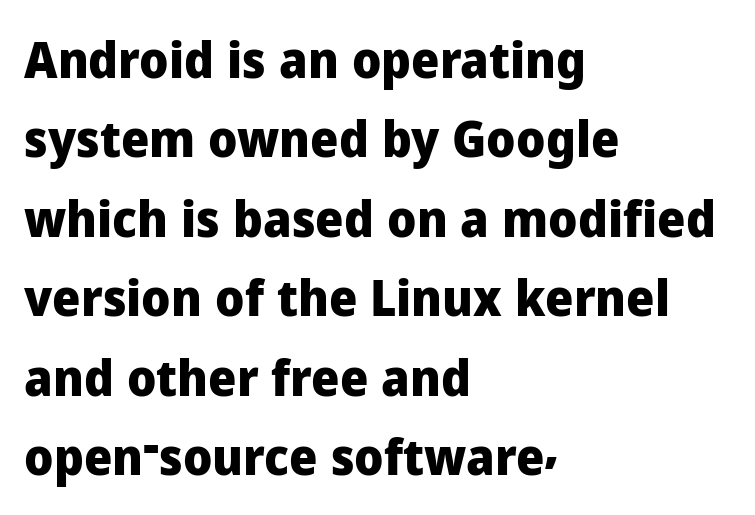
Q: Is the text bold? A: Yes.
Q: Is the text italic (slanted)? A: No, it is upright.
Q: Is the typeface a serif or a sans-serif typeface? A: Sans-serif.
Q: Is the text underlined? A: No.
Q: How is the paragraph aligned? A: Left-aligned.
Q: Is the spacing between letters normal or unusually wide? A: Normal.
Q: Is the spacing between lines tight, normal or loose? A: Normal.
Q: Width (condensed, normal, or wide)? A: Normal.
Q: Stroke contrast? A: Low.
Q: x-height? A: Medium.
Q: Monospaced? A: No.
